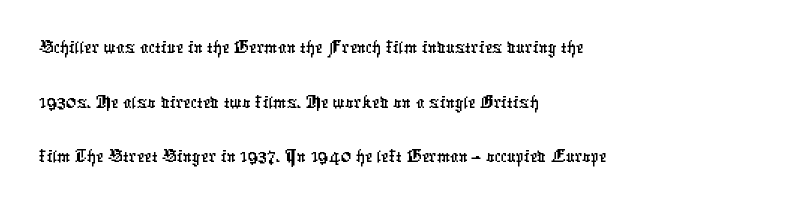
Quick note: underline off. Stroke terminals: plain, sans-serif. Honestly, the letter spacing is just normal — you wouldn't notice it. The block of text has a typical density, with ordinary space between rows.
